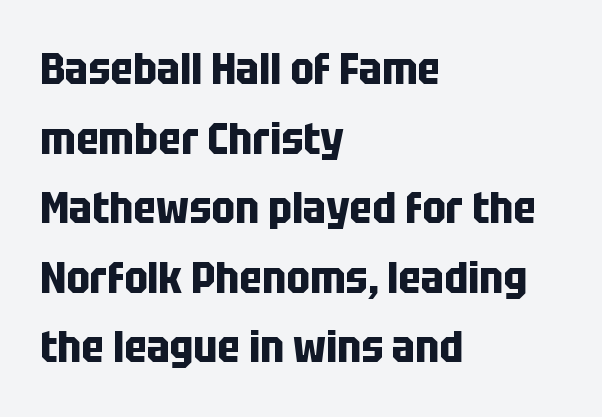
Plain, unruled lines of type. The letters stand straight up with perfectly vertical stems. This rendering leaves character spacing at its baseline value. These lines stack with their left ends in a neat column. Think of a printed novel: that variable character pitch is what you see here.
